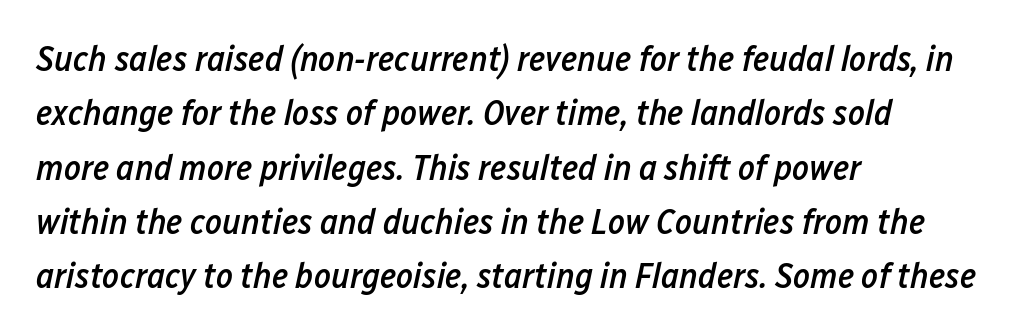
Q: Is the text bold? A: Semi-bold.
Q: Is the text italic (slanted)? A: Yes, it leans right by about 12 degrees.
Q: Is the text underlined? A: No.
Q: How is the paragraph aligned? A: Left-aligned.
Q: Is the spacing between letters normal or unusually wide? A: Normal.
Q: Is the spacing between lines tight, normal or loose? A: Normal.
Q: Width (condensed, normal, or wide)? A: Condensed.
Q: Stroke contrast? A: Low.
Q: x-height? A: Medium.
Q: Monospaced? A: No.
